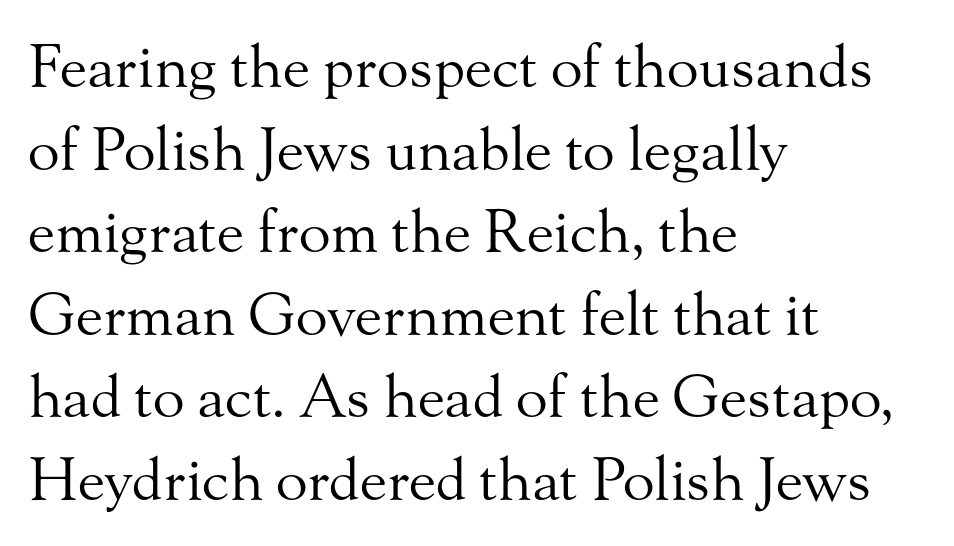
{"serif": "yes", "italic": "no", "bold": "no", "weight": "regular", "width": "normal", "stroke_contrast": "medium", "x_height": "small", "monospaced": "no", "underline": "no", "align": "left", "line_spacing": "normal", "line_spacing_ratio": 1.4, "letter_spacing": "normal", "letter_spacing_em": 0.0, "glyph_px": 59}
